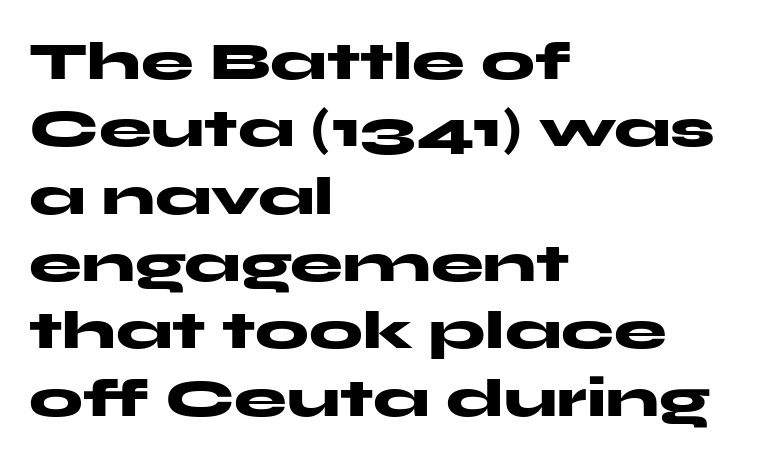
Q: Is the text bold? A: Yes.
Q: Is the text italic (slanted)? A: No, it is upright.
Q: Is the typeface a serif or a sans-serif typeface? A: Sans-serif.
Q: Is the text underlined? A: No.
Q: How is the paragraph aligned? A: Left-aligned.
Q: Is the spacing between letters normal or unusually wide? A: Normal.
Q: Is the spacing between lines tight, normal or loose? A: Normal.
Q: Width (condensed, normal, or wide)? A: Wide.
Q: Stroke contrast? A: Medium.
Q: x-height? A: Medium.
Q: Monospaced? A: No.
